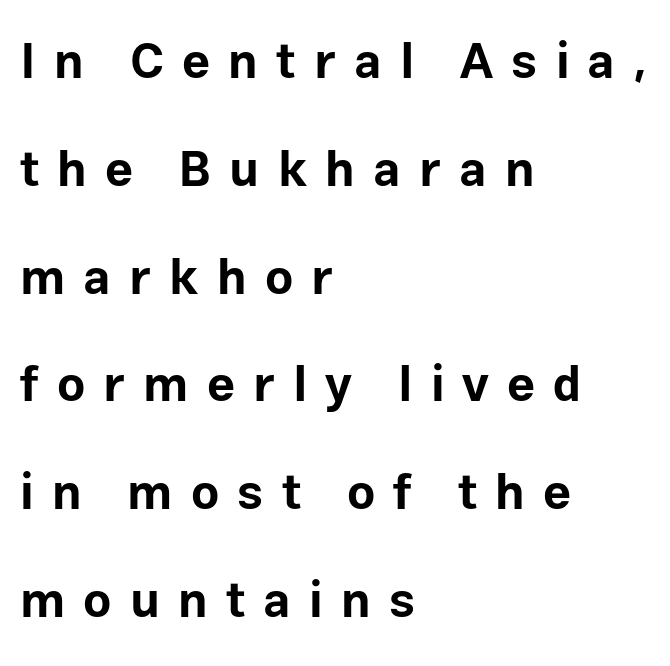
Q: Is the text bold? A: Yes.
Q: Is the text italic (slanted)? A: No, it is upright.
Q: Is the typeface a serif or a sans-serif typeface? A: Sans-serif.
Q: Is the text underlined? A: No.
Q: How is the paragraph aligned? A: Left-aligned.
Q: Is the spacing between letters normal or unusually wide? A: Unusually wide.
Q: Is the spacing between lines tight, normal or loose? A: Loose.
Q: Width (condensed, normal, or wide)? A: Normal.
Q: Stroke contrast? A: Low.
Q: x-height? A: Medium.
Q: Monospaced? A: No.
